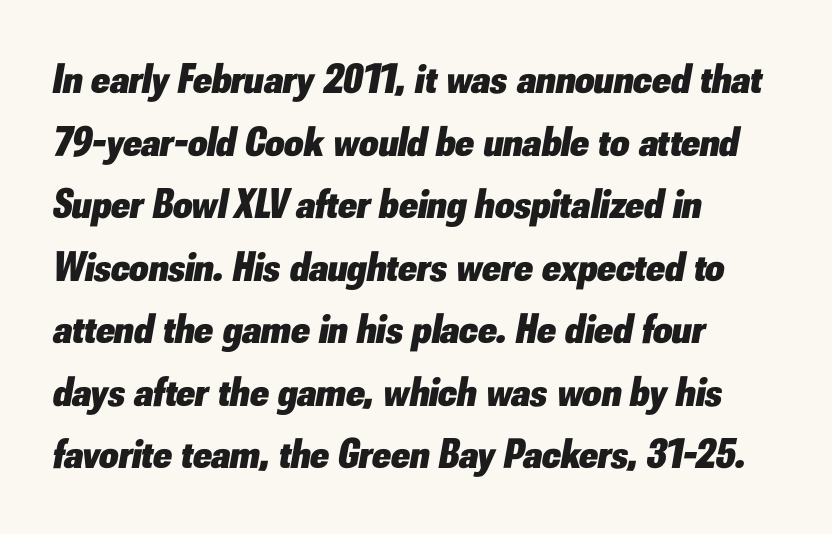
The strokes are fattened all the way to bold. The vertical gap from one line to the next is medium. Notice how the stems are inclined rather than vertical — that's the hallmark of italics. Does the copy run flush right? No — it runs flush left. A typesetter would call this proportional, since set widths differ per character. The horizontal fit of the characters is conventional and even.
